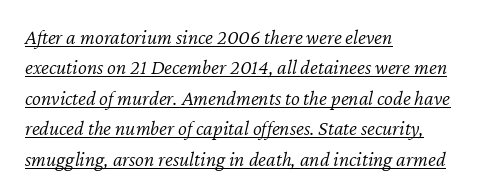
{"italic": "yes", "lean": "right", "slant_degrees": 12, "bold": "no", "underline": "yes", "align": "left", "line_spacing": "normal", "line_spacing_ratio": 1.45, "letter_spacing": "normal", "letter_spacing_em": 0.0, "glyph_px": 21}
